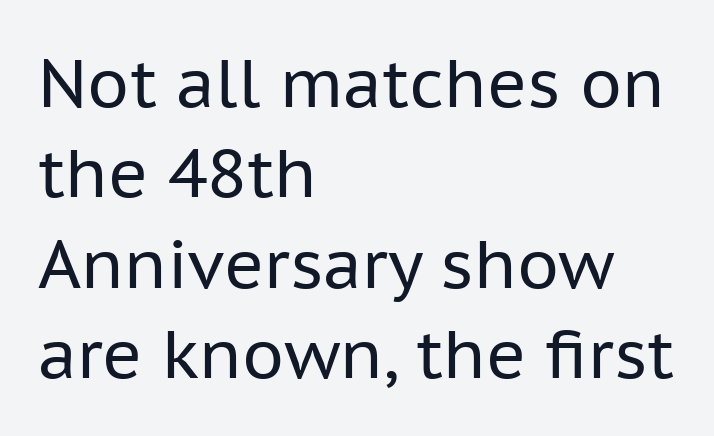
Baseline-to-baseline distance is the conventional proportion of letter height. You could not count columns in this text — the font is proportionally spaced. Descenders hang freely into open space. A sans-serif font was chosen for this passage. Compared with a centered layout, this one pins lines to the left instead. Default kerning and tracking; the words read as compact shapes.
